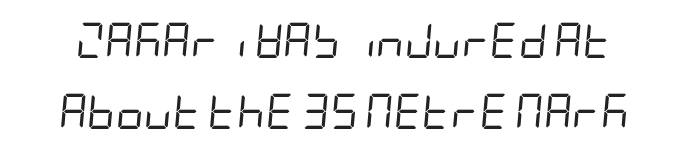
The image shows 35 px regular-weight, condensed type, italic (leaning right); set loose line spacing (2.04x), normal letter spacing, not underlined; low stroke contrast and a large x-height.
